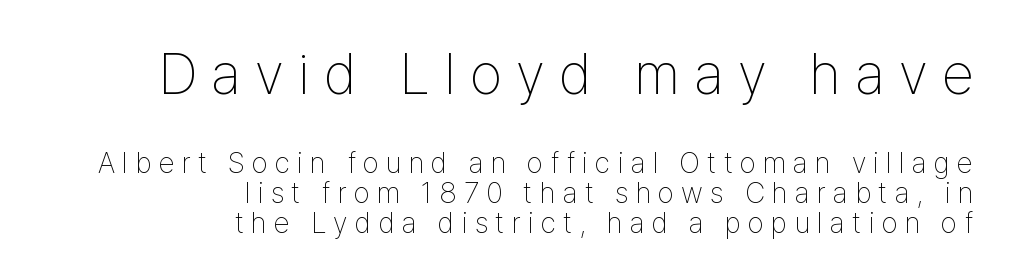
{"serif": "no", "italic": "no", "bold": "no", "weight": "thin", "width": "condensed", "stroke_contrast": "low", "x_height": "medium", "monospaced": "no", "underline": "no", "align": "right", "line_spacing": "tight", "line_spacing_ratio": 1.04, "letter_spacing": "wide", "letter_spacing_em": 0.25, "larger_block": "first", "size_ratio": 2.0, "glyph_px": 58}
